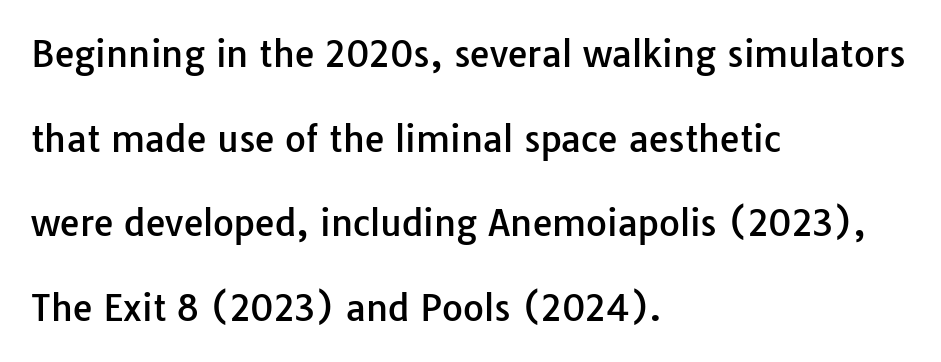
{"serif": "no", "italic": "no", "width": "normal", "stroke_contrast": "low", "x_height": "medium", "monospaced": "no", "underline": "no", "align": "left", "line_spacing": "loose", "line_spacing_ratio": 2.35, "letter_spacing": "normal", "letter_spacing_em": 0.0, "glyph_px": 36}
